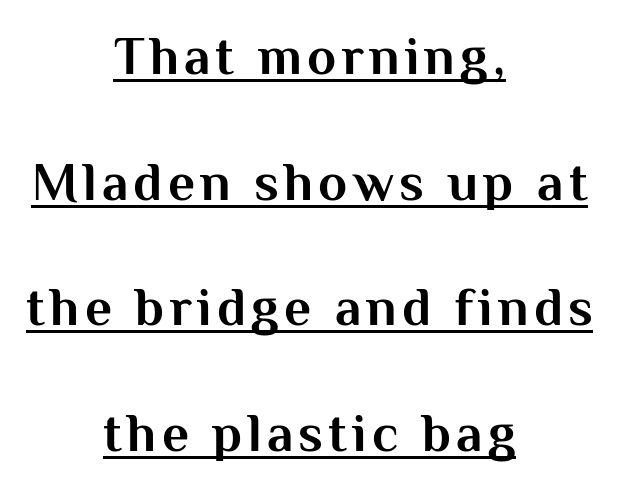
Q: Is the text bold? A: Yes.
Q: Is the text italic (slanted)? A: No, it is upright.
Q: Is the typeface a serif or a sans-serif typeface? A: Sans-serif.
Q: Is the text underlined? A: Yes.
Q: How is the paragraph aligned? A: Centered.
Q: Is the spacing between lines tight, normal or loose? A: Loose.
Q: Width (condensed, normal, or wide)? A: Normal.
Q: Stroke contrast? A: Medium.
Q: x-height? A: Medium.
Q: Monospaced? A: No.
